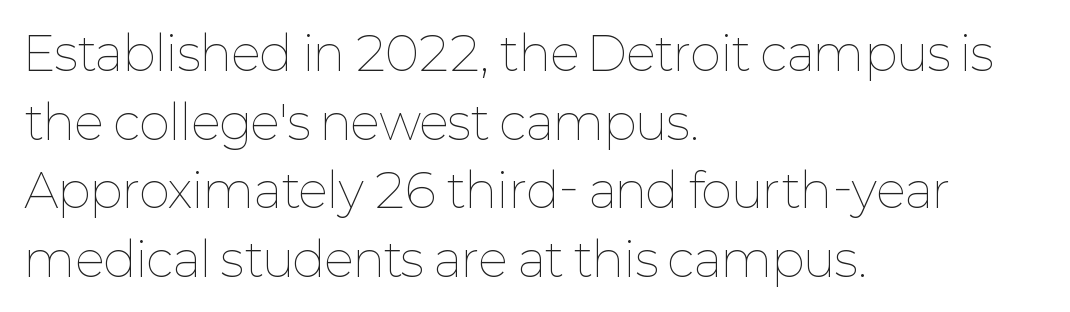
{"italic": "no", "bold": "no", "weight": "thin", "width": "normal", "stroke_contrast": "low", "x_height": "medium", "monospaced": "no", "underline": "no", "align": "left", "line_spacing": "normal", "line_spacing_ratio": 1.46, "letter_spacing": "normal", "letter_spacing_em": 0.0, "glyph_px": 47}
